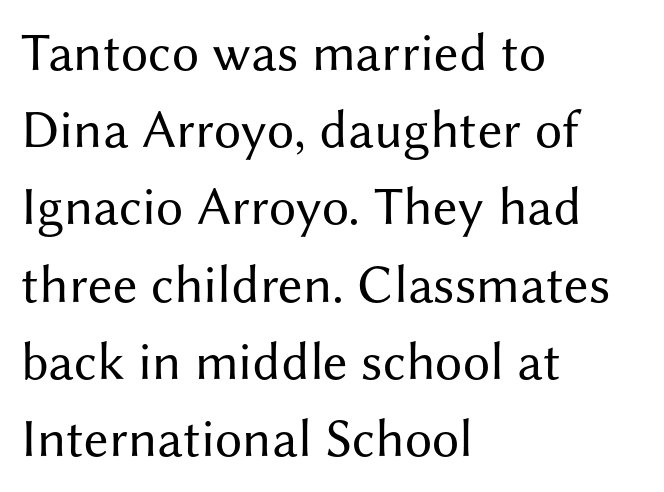
Each line starts at the same left margin while the right side varies. The block of text has a typical density, with ordinary space between rows. Does the type have serifs? No, each stem ends abruptly. Ink coverage per letter is moderate at most.
